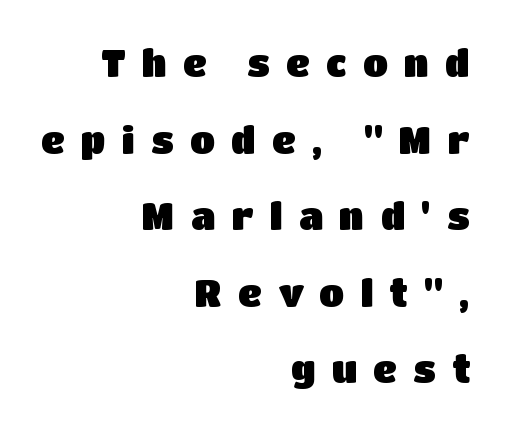
The image shows 37 px sans-serif type, upright; set right-aligned, loose line spacing (2.07x), unusually wide letter spacing (+0.44 em), not underlined; low stroke contrast and a large x-height.
